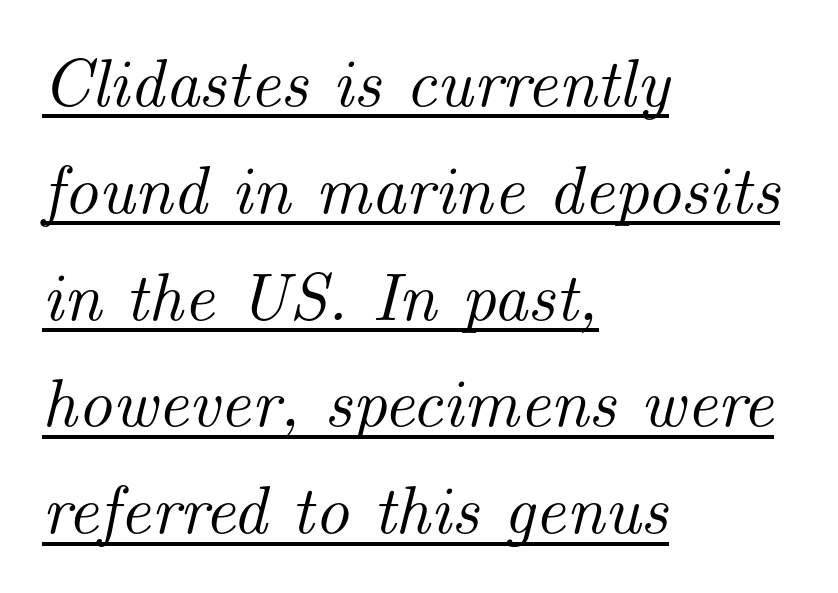
Does the leading feel generous? No, just average. Serif or sans? Serif — the stroke terminals have little feet. Casual observation: everything's shoved over to the left. The typesetter has applied underlining to the passage shown. It's the slanting kind of type. This sample has the flowing, uneven cadence of proportional lettering.
